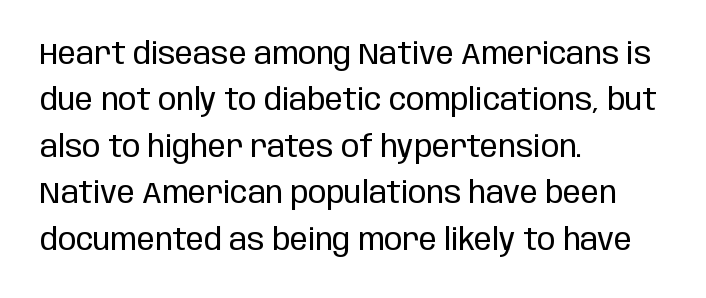
Spacing verdict: proportional, widths tailored to each character. Each stroke keeps to a modest, everyday thickness or less. Type without underlining. Characters follow at the spacing the type designer built in. Do the letters lean? They stand straight.
